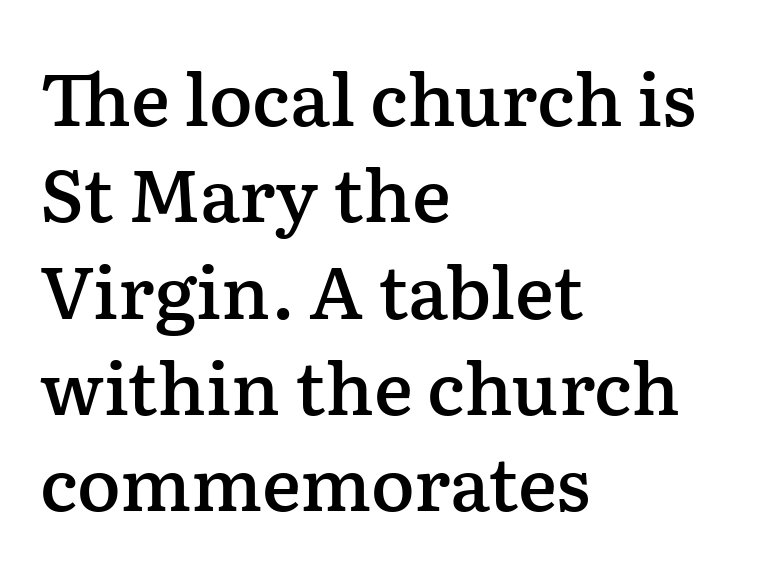
{"serif": "yes", "italic": "no", "bold": "semi", "weight": "semibold", "width": "normal", "stroke_contrast": "low", "x_height": "medium", "monospaced": "no", "underline": "no", "align": "left", "line_spacing": "normal", "line_spacing_ratio": 1.32, "letter_spacing": "normal", "letter_spacing_em": 0.0, "glyph_px": 73}
